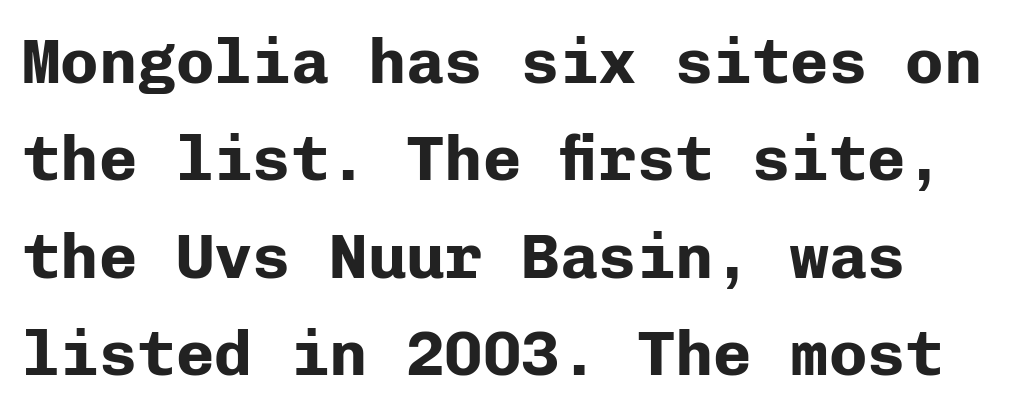
The image shows 64 px bold sans-serif type, upright, monospaced; set normal line spacing (1.52x), normal letter spacing, not underlined; low stroke contrast and a medium x-height.
